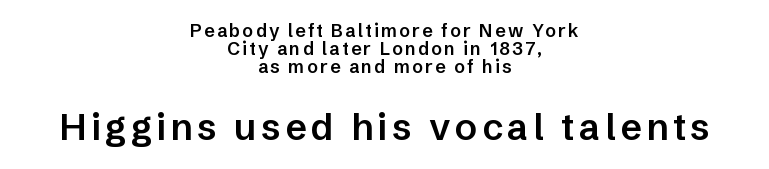
Q: Is the text bold? A: Semi-bold.
Q: Is the text italic (slanted)? A: No, it is upright.
Q: Is the typeface a serif or a sans-serif typeface? A: Sans-serif.
Q: Is the text underlined? A: No.
Q: How is the paragraph aligned? A: Centered.
Q: Is the spacing between lines tight, normal or loose? A: Tight.
Q: Which block of text is set in a larger size, the first (top) or the second (bottom)? A: The second (bottom) one.
Q: Width (condensed, normal, or wide)? A: Normal.
Q: Stroke contrast? A: Low.
Q: x-height? A: Medium.
Q: Monospaced? A: No.
